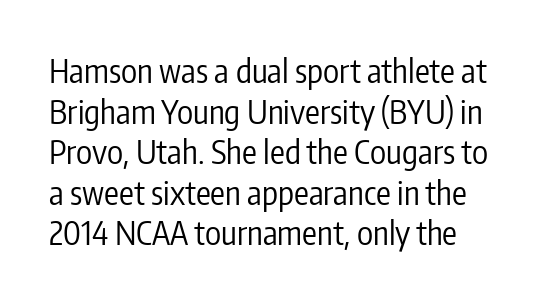
The words here are not underlined. Are there feet on the stems? There aren't — it's a sans. Does the lettering tilt? It doesn't — this is upright. Varying glyph widths throughout — classic text-font behaviour. The strokes are not fattened; the text isn't bold.
